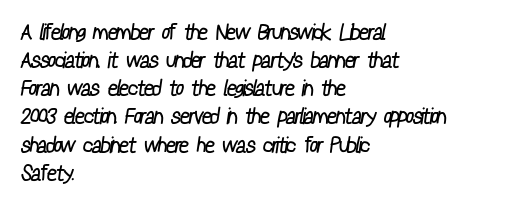
The image shows 22 px text type; set left-aligned, normal line spacing (1.28x), normal letter spacing, not underlined.
